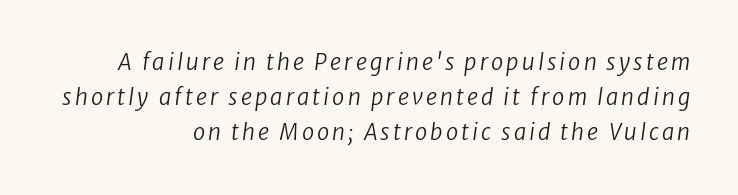
Q: Is the text bold? A: No.
Q: Is the text italic (slanted)? A: Yes, it leans right by about 8 degrees.
Q: Is the text underlined? A: No.
Q: How is the paragraph aligned? A: Right-aligned.
Q: Is the spacing between lines tight, normal or loose? A: Normal.
